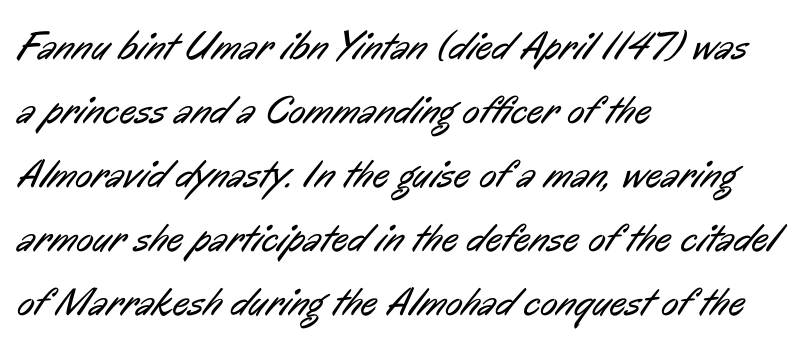
Q: Is the text bold? A: No.
Q: Is the typeface a serif or a sans-serif typeface? A: Sans-serif.
Q: Is the text underlined? A: No.
Q: How is the paragraph aligned? A: Left-aligned.
Q: Is the spacing between letters normal or unusually wide? A: Normal.
Q: Is the spacing between lines tight, normal or loose? A: Normal.
Q: Width (condensed, normal, or wide)? A: Condensed.
Q: Stroke contrast? A: Low.
Q: x-height? A: Medium.
Q: Monospaced? A: No.
